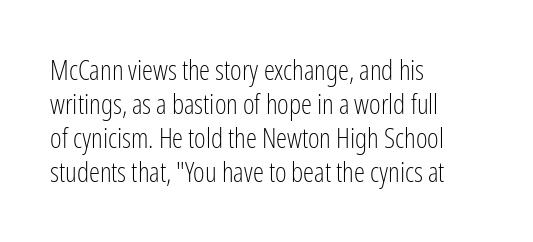
The image shows 28 px light, condensed sans-serif type, upright; set left-aligned, line spacing 1.22x, normal letter spacing, not underlined; low stroke contrast and a medium x-height.
